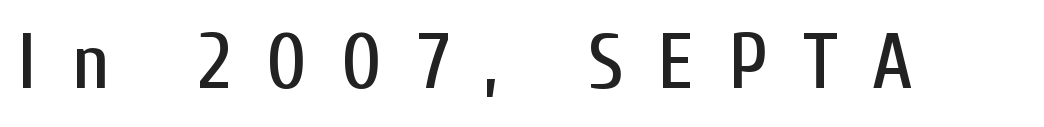
This rendering employs a face without finishing strokes, i.e., a sans-serif. Descenders hang freely into open space. You could only call the tracking loose — the letters float apart. Character widths vary here, with narrow letters taking less room than wide ones. Posture: straight, roman, zero tilt.
